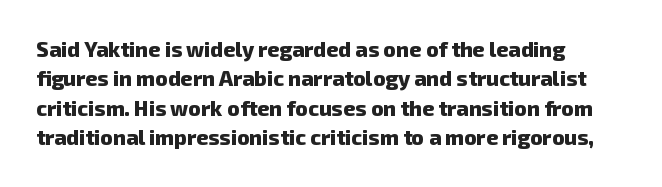
Quick note: interline space is typical. These lines are set flush left with a ragged right edge. Nothing unusual about the tracking: characters are spaced as the font intends. Decoration check: the copy has no underline. Heavy, bold letterforms.
